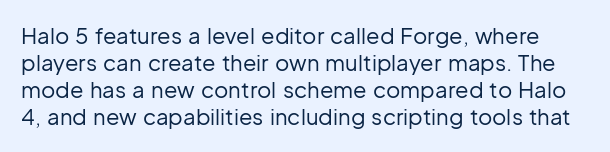
Q: Is the text bold? A: No.
Q: Is the text italic (slanted)? A: No, it is upright.
Q: Is the text underlined? A: No.
Q: Is the spacing between letters normal or unusually wide? A: Normal.
